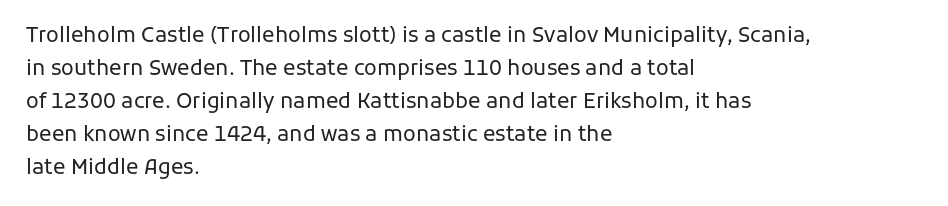
Q: Is the text bold? A: No.
Q: Is the text italic (slanted)? A: No, it is upright.
Q: Is the text underlined? A: No.
Q: How is the paragraph aligned? A: Left-aligned.
Q: Is the spacing between letters normal or unusually wide? A: Normal.
Q: Is the spacing between lines tight, normal or loose? A: Normal.
